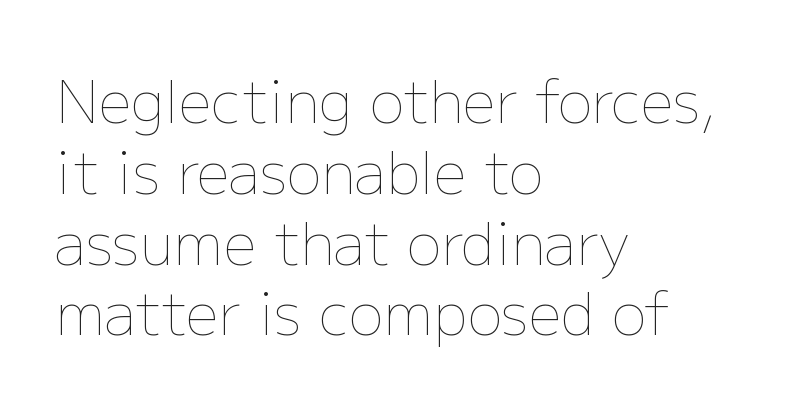
Q: Is the text bold? A: No.
Q: Is the text italic (slanted)? A: No, it is upright.
Q: Is the text underlined? A: No.
Q: How is the paragraph aligned? A: Left-aligned.
Q: Is the spacing between letters normal or unusually wide? A: Normal.
Q: Width (condensed, normal, or wide)? A: Normal.
Q: Stroke contrast? A: Low.
Q: x-height? A: Medium.
Q: Monospaced? A: No.
